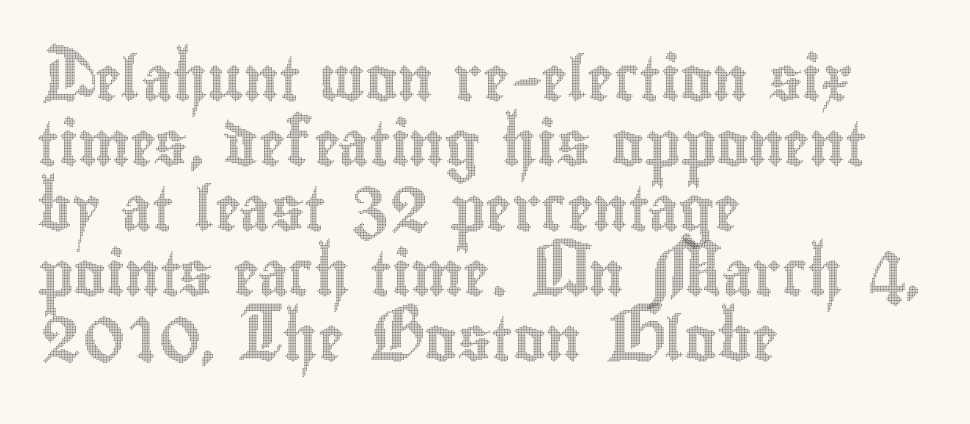
{"italic": "no", "width": "condensed", "x_height": "small", "monospaced": "no", "underline": "no", "align": "left", "line_spacing": "normal", "line_spacing_ratio": 1.48, "letter_spacing": "normal", "letter_spacing_em": 0.0, "glyph_px": 44}
